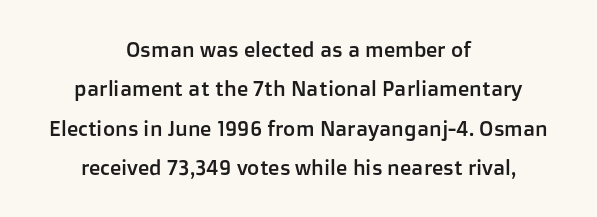
{"italic": "no", "underline": "no", "align": "center", "line_spacing_ratio": 1.88, "letter_spacing": "normal", "letter_spacing_em": 0.0, "glyph_px": 21}
